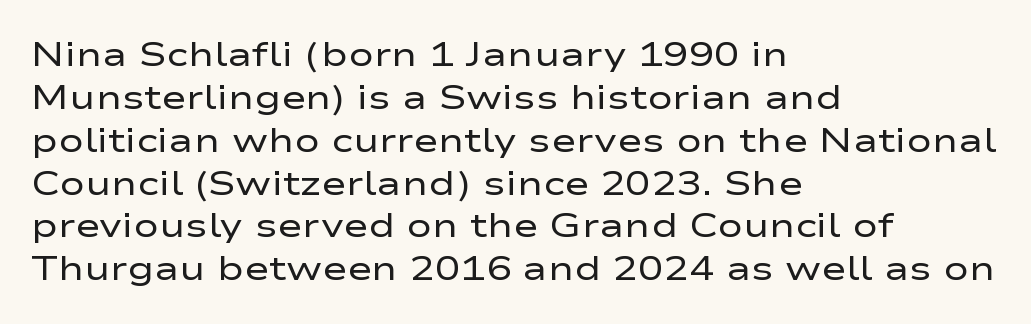
The image shows 34 px regular-weight, wide sans-serif type, upright; set left-aligned, normal line spacing (1.26x), normal letter spacing, not underlined; low stroke contrast and a medium x-height.
